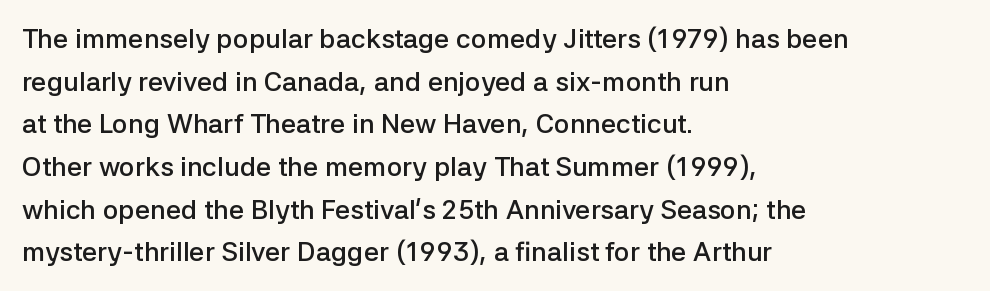
The characters look somewhat weighty, a semibold short of true bold. This sample uses an upright cut, with every glyph sitting square on the baseline. The horizontal fit of the characters is conventional and even. The ragged edge is on the right, which tells us the setting is flush left. This block has exactly the height ordinary leading produces. Glance below the letters and you will spot only blank space.
